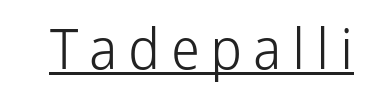
The image shows 56 px light sans-serif type, upright; set underlined; low stroke contrast and a medium x-height.
